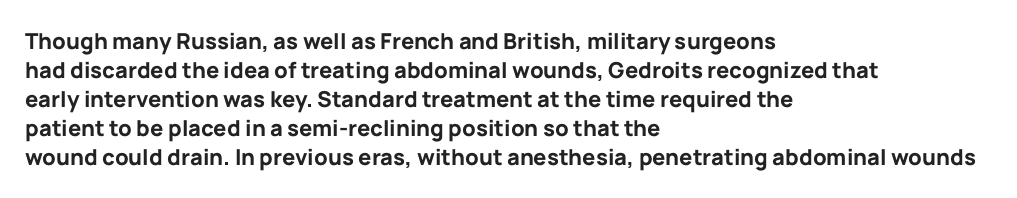
I'd describe the lettering as bold — thick and assertive. Line starts are locked; line ends wander. Nope, not italic — everything's standing straight. Only glyphs here, with clear space below each row.
